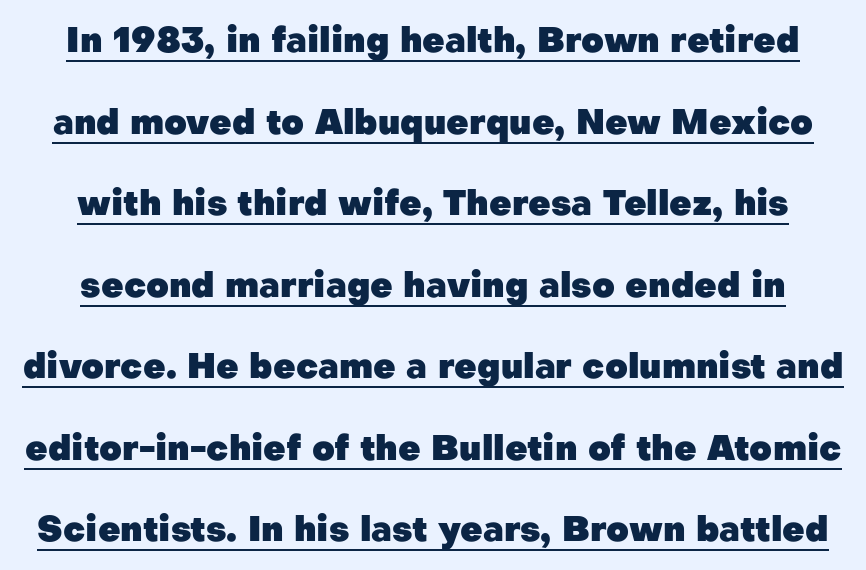
The image shows 35 px heavy sans-serif type, upright; set loose line spacing (2.33x), normal letter spacing, underlined; low stroke contrast and a medium x-height.
